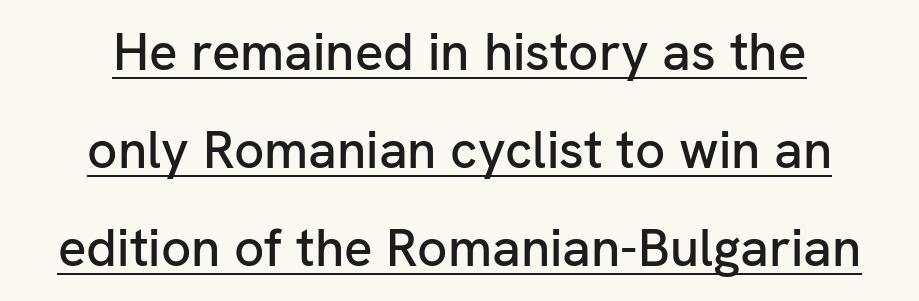
{"serif": "no", "italic": "no", "width": "normal", "stroke_contrast": "low", "x_height": "medium", "monospaced": "no", "underline": "yes", "align": "center", "line_spacing_ratio": 1.85, "letter_spacing": "normal", "letter_spacing_em": 0.0, "glyph_px": 53}
